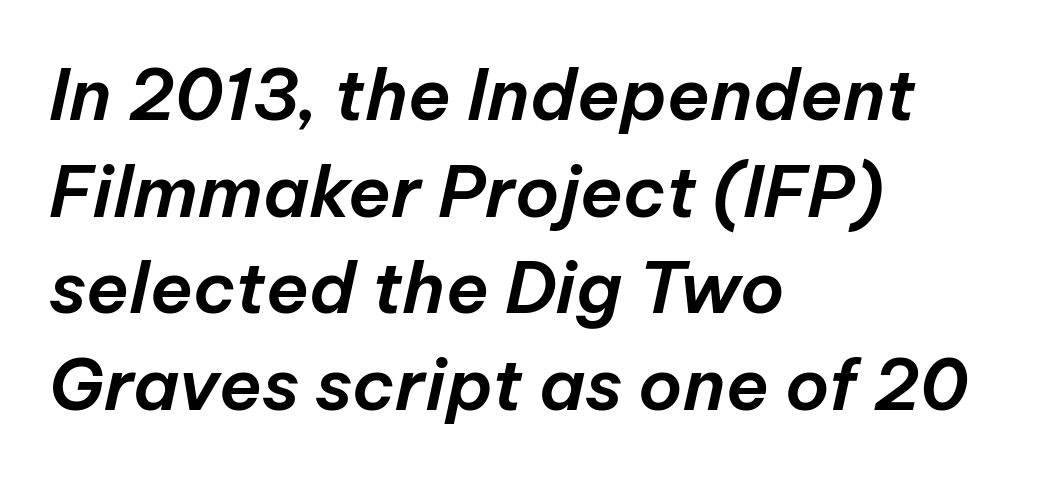
The image shows 71 px text type, italic (leaning right); set left-aligned, normal line spacing (1.36x), normal letter spacing, not underlined; low stroke contrast and a medium x-height.
